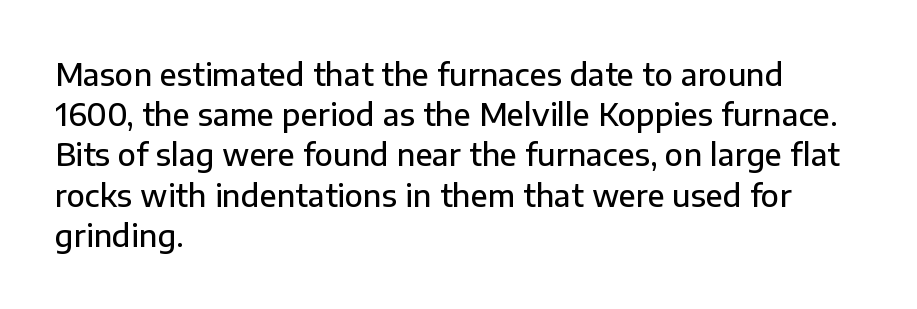
The image shows 30 px semibold sans-serif type, upright; set left-aligned, normal line spacing (1.34x), normal letter spacing, not underlined; low stroke contrast and a medium x-height.
